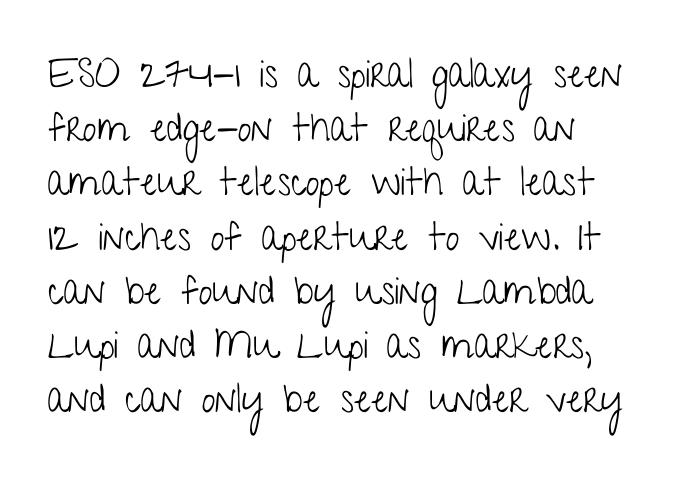
The image shows 39 px light, condensed sans-serif type, upright; set normal line spacing (1.39x), normal letter spacing, not underlined; low stroke contrast and a medium x-height.
